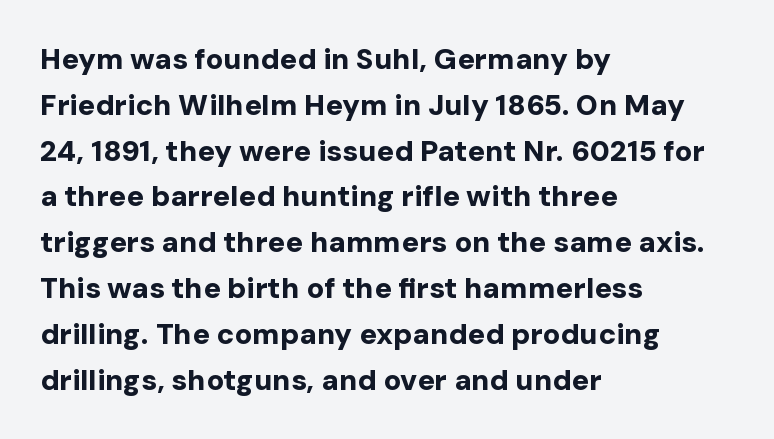
Q: Is the text bold? A: Yes.
Q: Is the text italic (slanted)? A: No, it is upright.
Q: Is the typeface a serif or a sans-serif typeface? A: Sans-serif.
Q: Is the text underlined? A: No.
Q: How is the paragraph aligned? A: Left-aligned.
Q: Is the spacing between letters normal or unusually wide? A: Normal.
Q: Is the spacing between lines tight, normal or loose? A: Normal.
Q: Width (condensed, normal, or wide)? A: Normal.
Q: Stroke contrast? A: Low.
Q: x-height? A: Medium.
Q: Monospaced? A: No.
